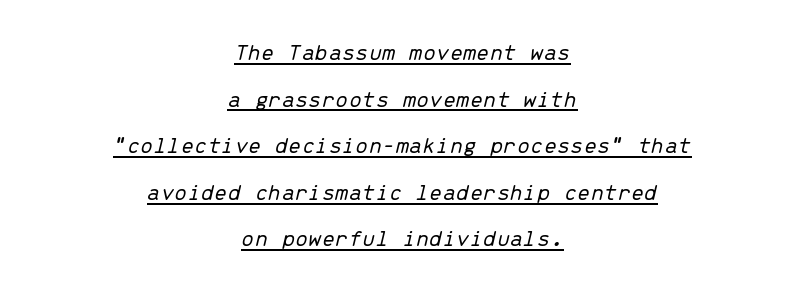
{"italic": "yes", "lean": "right", "slant_degrees": 13, "bold": "no", "underline": "yes", "align": "center", "line_spacing": "loose", "line_spacing_ratio": 1.94, "letter_spacing": "normal", "letter_spacing_em": 0.0, "glyph_px": 24}
